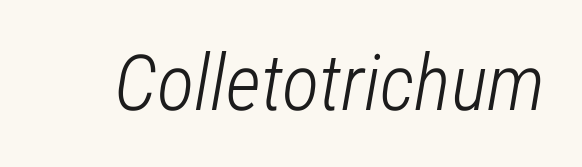
Q: Is the text bold? A: No.
Q: Is the text italic (slanted)? A: Yes, it leans right by about 12 degrees.
Q: Is the text underlined? A: No.
Q: Is the spacing between letters normal or unusually wide? A: Normal.
Q: Width (condensed, normal, or wide)? A: Condensed.
Q: Stroke contrast? A: Low.
Q: x-height? A: Medium.
Q: Monospaced? A: No.
